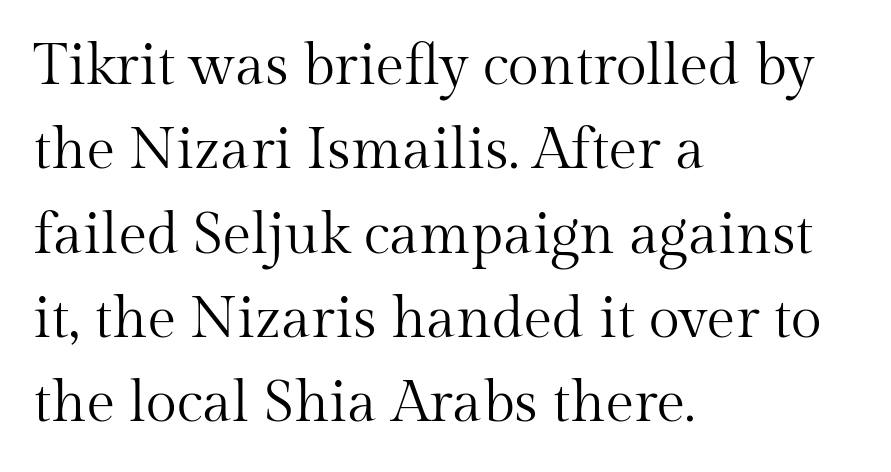
The image shows 57 px regular-weight serif type, upright; set left-aligned, normal line spacing (1.48x), normal letter spacing, not underlined; medium stroke contrast and a medium x-height.
